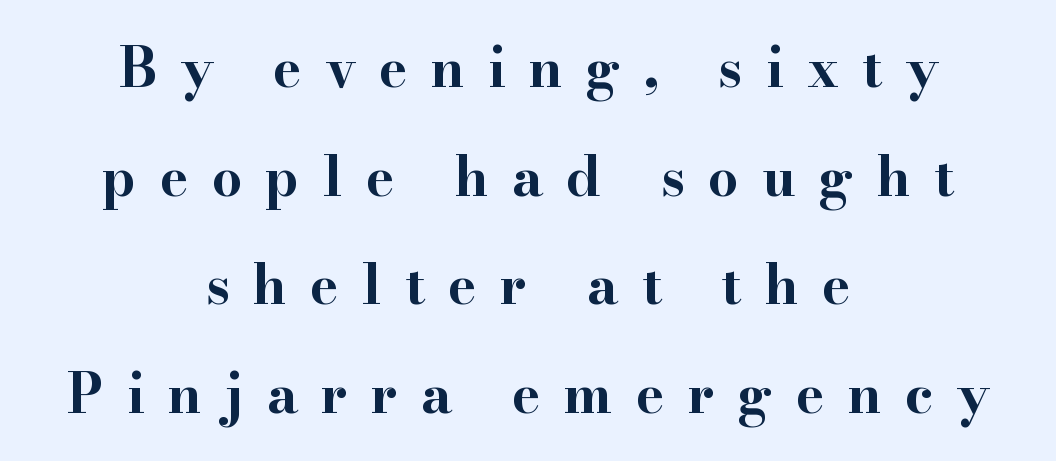
The image shows 54 px bold, wide serif type, upright; set centered, loose line spacing (2.01x), unusually wide letter spacing (+0.43 em), not underlined; high stroke contrast and a small x-height.
